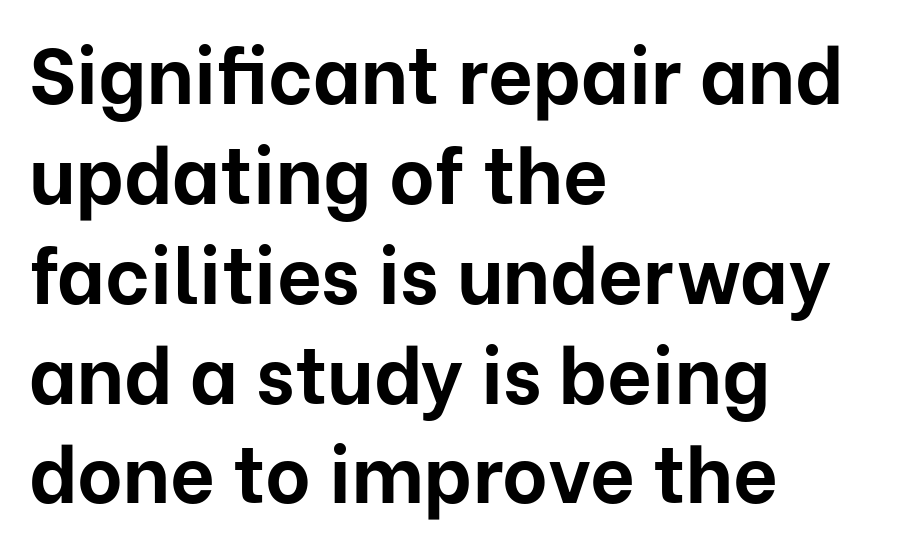
Q: Is the text bold? A: Yes.
Q: Is the text italic (slanted)? A: No, it is upright.
Q: Is the typeface a serif or a sans-serif typeface? A: Sans-serif.
Q: Is the text underlined? A: No.
Q: How is the paragraph aligned? A: Left-aligned.
Q: Is the spacing between letters normal or unusually wide? A: Normal.
Q: Is the spacing between lines tight, normal or loose? A: Normal.
Q: Width (condensed, normal, or wide)? A: Normal.
Q: Stroke contrast? A: Low.
Q: x-height? A: Medium.
Q: Monospaced? A: No.
